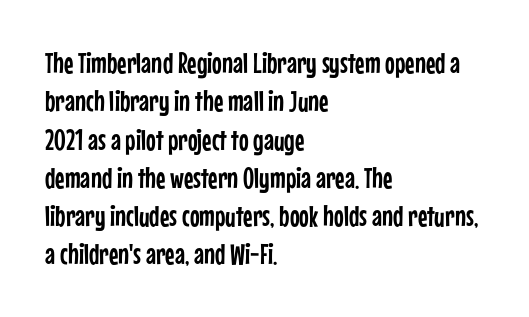
The image shows 29 px condensed sans-serif type, upright; set left-aligned, normal line spacing (1.32x), normal letter spacing, not underlined; low stroke contrast and a medium x-height.
